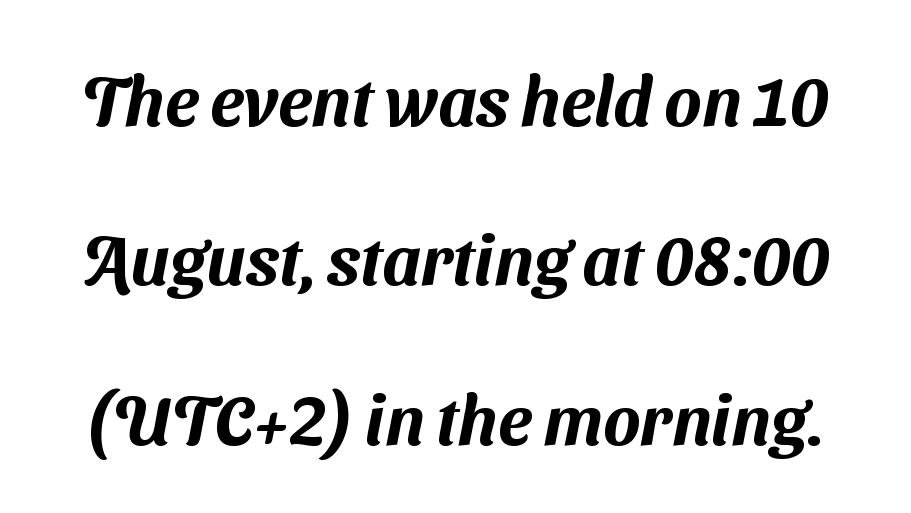
Q: Is the typeface a serif or a sans-serif typeface? A: Sans-serif.
Q: Is the text underlined? A: No.
Q: Is the spacing between letters normal or unusually wide? A: Normal.
Q: Is the spacing between lines tight, normal or loose? A: Loose.
Q: Width (condensed, normal, or wide)? A: Normal.
Q: Stroke contrast? A: Medium.
Q: x-height? A: Medium.
Q: Monospaced? A: No.
